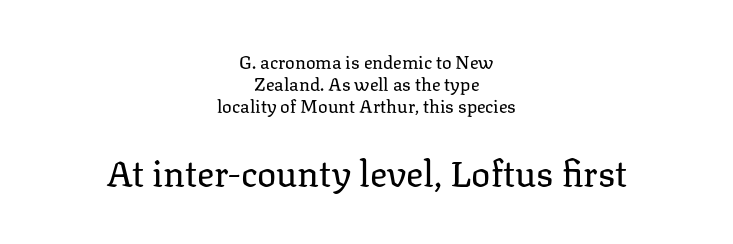
Q: Is the text bold? A: No.
Q: Is the text italic (slanted)? A: No, it is upright.
Q: Is the typeface a serif or a sans-serif typeface? A: Serif.
Q: Is the text underlined? A: No.
Q: How is the paragraph aligned? A: Centered.
Q: Is the spacing between letters normal or unusually wide? A: Normal.
Q: Which block of text is set in a larger size, the first (top) or the second (bottom)? A: The second (bottom) one.
Q: Width (condensed, normal, or wide)? A: Normal.
Q: Stroke contrast? A: Low.
Q: x-height? A: Medium.
Q: Monospaced? A: No.
